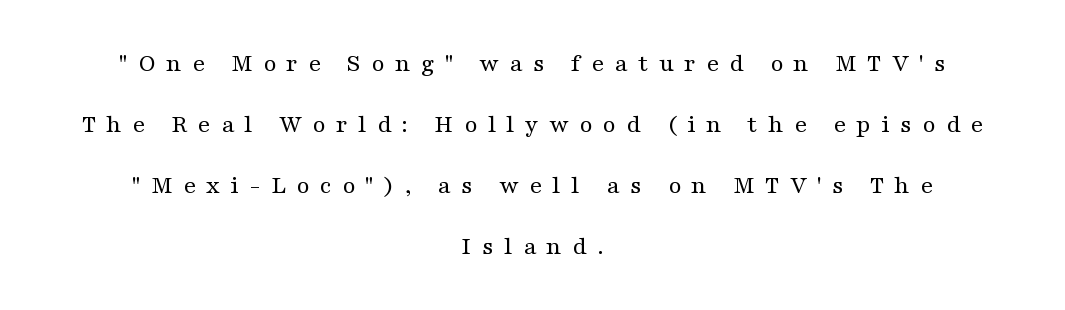
The face looks like a standard text weight, possibly lighter. Does the lettering tilt? It doesn't — this is upright. Honestly, the letter spacing is so wide it's the main thing you notice. The lines in this sample share a center point and differ in where they start and stop. Honestly, there is no underline to notice here at all.
